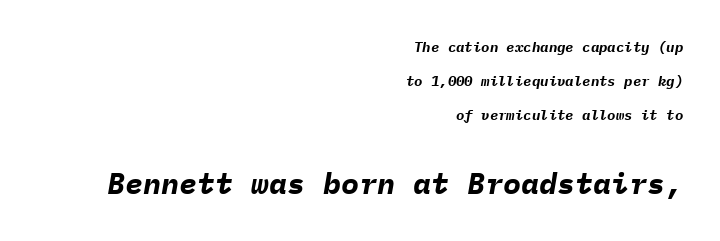
Compare the two chunks: the lower has the greater cap height. The horizontal fit of the characters is conventional and even. Where is the straight margin? On the right. Thick stems and heavy bowls — unmistakably bold. Summary of vertical rhythm: relaxed, with wide interline spacing.
